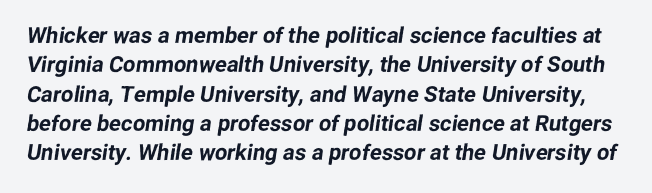
Words appear dense and cohesive because spacing is normal. Underline: absent. In terms of leading, this rendering sits right in the middle.
